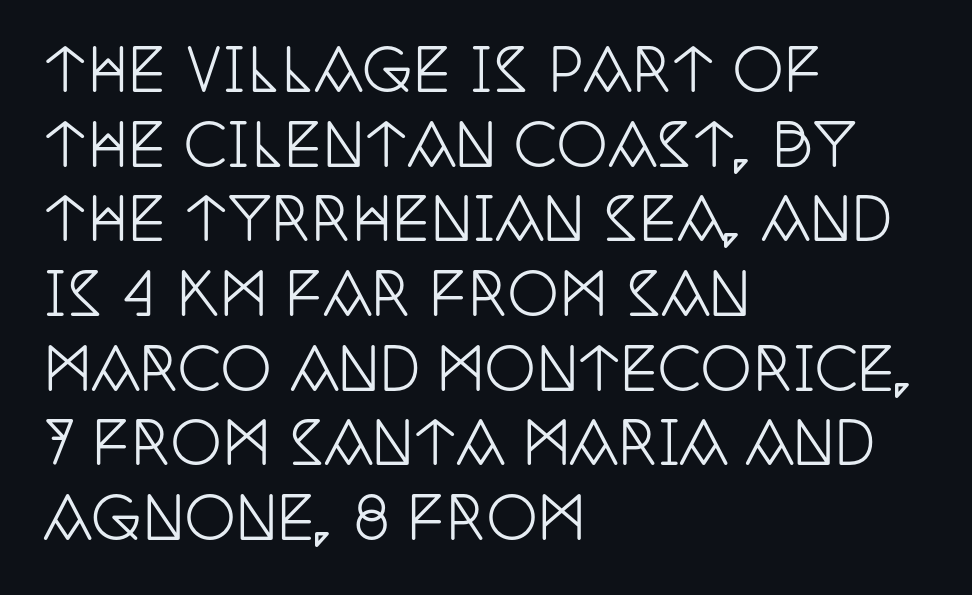
In terms of posture, this sample is upright. The rendering anchors every line to the left-hand side. Stroke terminals: seriffed. No word sits above an underline. Baseline-to-baseline distance is the conventional proportion of letter height.
